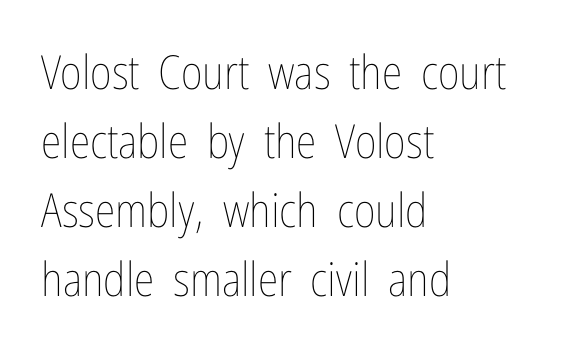
Q: Is the text bold? A: No.
Q: Is the text italic (slanted)? A: No, it is upright.
Q: Is the text underlined? A: No.
Q: How is the paragraph aligned? A: Left-aligned.
Q: Is the spacing between letters normal or unusually wide? A: Normal.
Q: Is the spacing between lines tight, normal or loose? A: Normal.
Q: Width (condensed, normal, or wide)? A: Condensed.
Q: Stroke contrast? A: Low.
Q: x-height? A: Medium.
Q: Monospaced? A: No.
